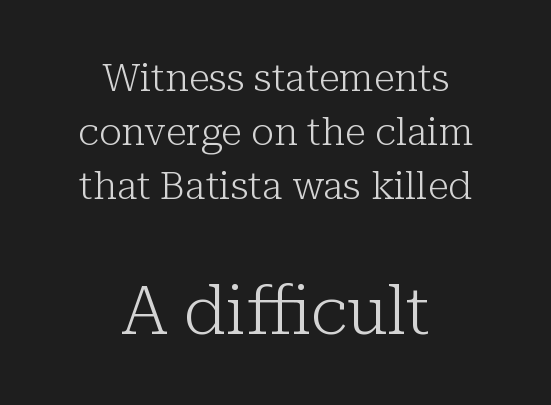
{"serif": "yes", "italic": "no", "bold": "no", "weight": "light", "width": "normal", "stroke_contrast": "low", "x_height": "medium", "monospaced": "no", "underline": "no", "align": "center", "line_spacing": "normal", "line_spacing_ratio": 1.38, "letter_spacing": "normal", "letter_spacing_em": 0.0, "larger_block": "second", "size_ratio": 1.74, "glyph_px": 68}
